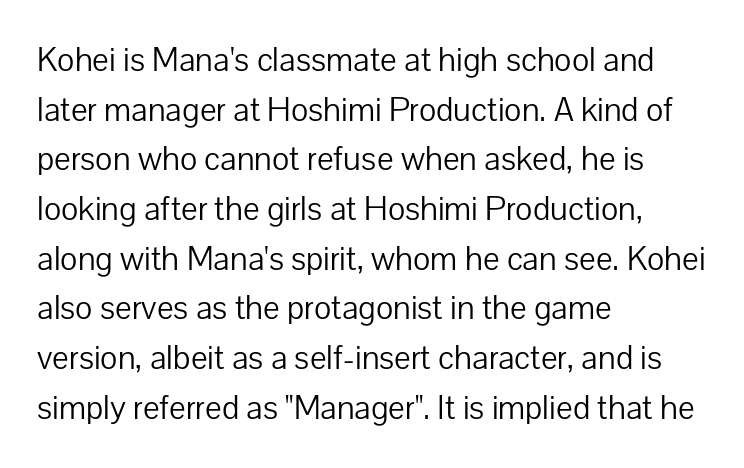
The image shows 35 px light sans-serif type, upright; set left-aligned, normal line spacing (1.42x), normal letter spacing, not underlined; low stroke contrast and a medium x-height.
